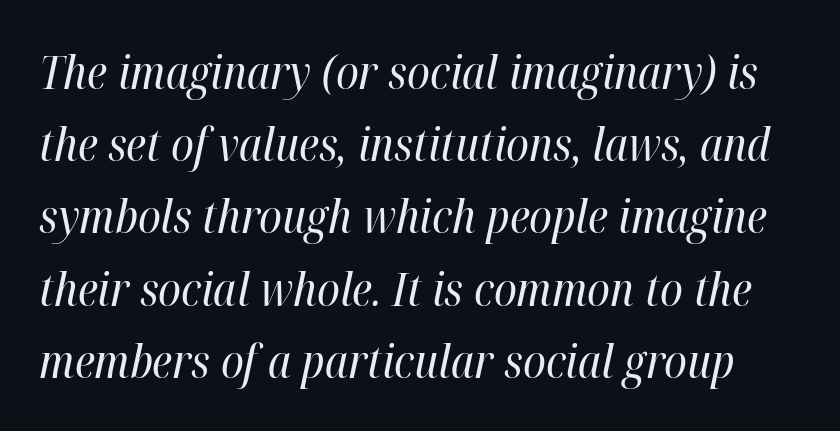
{"italic": "yes", "lean": "right", "slant_degrees": 12, "bold": "no", "weight": "regular", "width": "condensed", "stroke_contrast": "high", "x_height": "medium", "monospaced": "no", "underline": "no", "line_spacing": "normal", "line_spacing_ratio": 1.57, "letter_spacing": "normal", "letter_spacing_em": 0.0, "glyph_px": 46}
